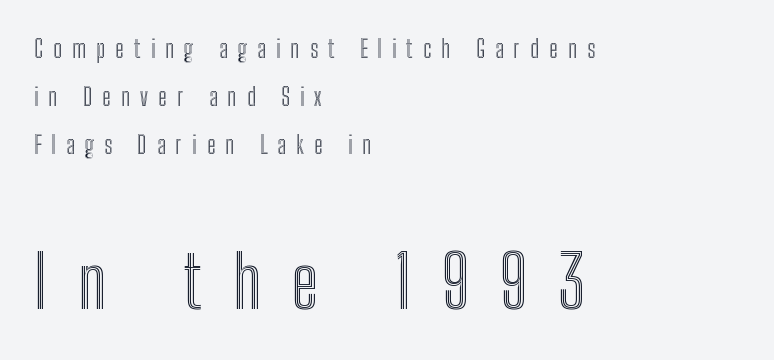
The image shows 73 px condensed type, upright; set left-aligned, loose line spacing (2.01x), unusually wide letter spacing (+0.42 em), not underlined; the second (bottom) block is 3.04x larger; a medium x-height.
